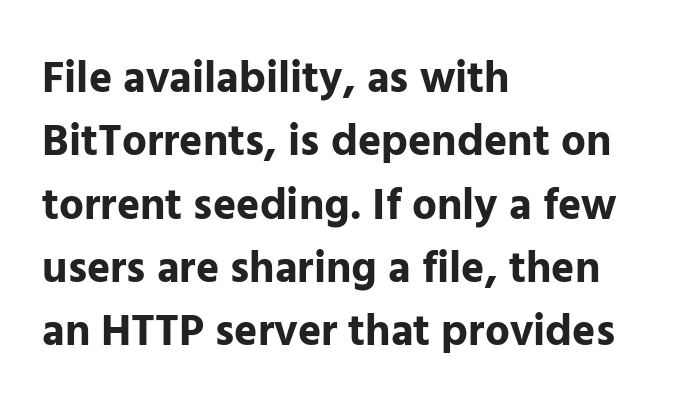
Q: Is the text bold? A: Yes.
Q: Is the text italic (slanted)? A: No, it is upright.
Q: Is the typeface a serif or a sans-serif typeface? A: Sans-serif.
Q: Is the text underlined? A: No.
Q: How is the paragraph aligned? A: Left-aligned.
Q: Is the spacing between letters normal or unusually wide? A: Normal.
Q: Is the spacing between lines tight, normal or loose? A: Normal.
Q: Width (condensed, normal, or wide)? A: Normal.
Q: Stroke contrast? A: Low.
Q: x-height? A: Medium.
Q: Monospaced? A: No.
